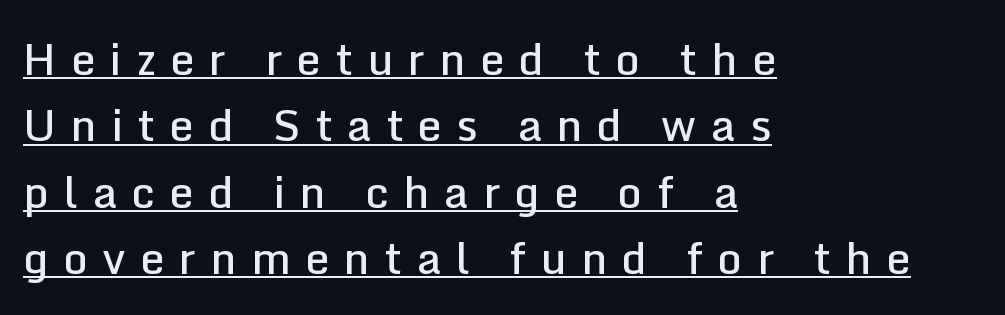
{"serif": "no", "italic": "no", "bold": "semi", "weight": "semibold", "width": "normal", "stroke_contrast": "low", "x_height": "medium", "monospaced": "no", "underline": "yes", "align": "left", "line_spacing": "normal", "line_spacing_ratio": 1.51, "letter_spacing": "wide", "letter_spacing_em": 0.32, "glyph_px": 44}
